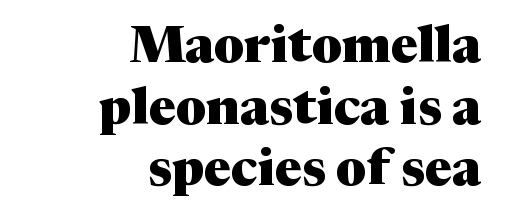
Q: Is the text bold? A: Yes.
Q: Is the text italic (slanted)? A: No, it is upright.
Q: Is the typeface a serif or a sans-serif typeface? A: Serif.
Q: Is the text underlined? A: No.
Q: How is the paragraph aligned? A: Right-aligned.
Q: Is the spacing between letters normal or unusually wide? A: Normal.
Q: Width (condensed, normal, or wide)? A: Normal.
Q: Stroke contrast? A: Medium.
Q: x-height? A: Medium.
Q: Monospaced? A: No.
